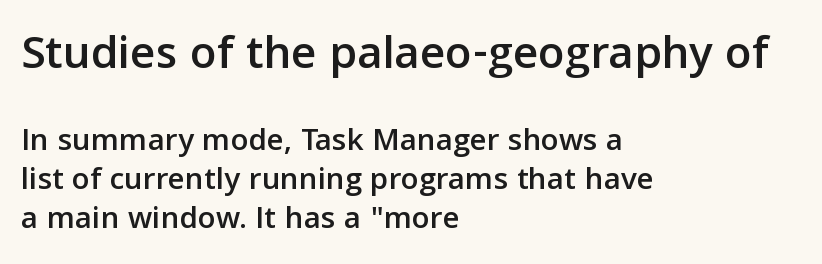
Q: Is the text italic (slanted)? A: No, it is upright.
Q: Is the typeface a serif or a sans-serif typeface? A: Sans-serif.
Q: Is the text underlined? A: No.
Q: How is the paragraph aligned? A: Left-aligned.
Q: Is the spacing between letters normal or unusually wide? A: Normal.
Q: Which block of text is set in a larger size, the first (top) or the second (bottom)? A: The first (top) one.
Q: Width (condensed, normal, or wide)? A: Normal.
Q: Stroke contrast? A: Low.
Q: x-height? A: Medium.
Q: Monospaced? A: No.
